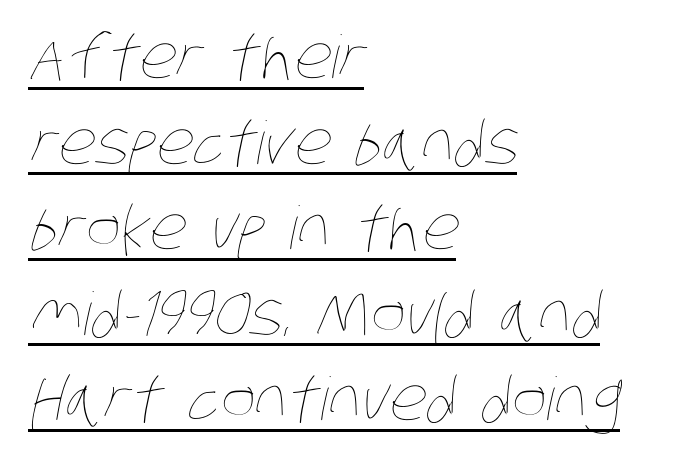
Q: Is the text bold? A: No.
Q: Is the text underlined? A: Yes.
Q: How is the paragraph aligned? A: Left-aligned.
Q: Is the spacing between letters normal or unusually wide? A: Normal.
Q: Is the spacing between lines tight, normal or loose? A: Normal.
Q: Width (condensed, normal, or wide)? A: Condensed.
Q: Stroke contrast? A: Low.
Q: x-height? A: Large.
Q: Monospaced? A: No.
